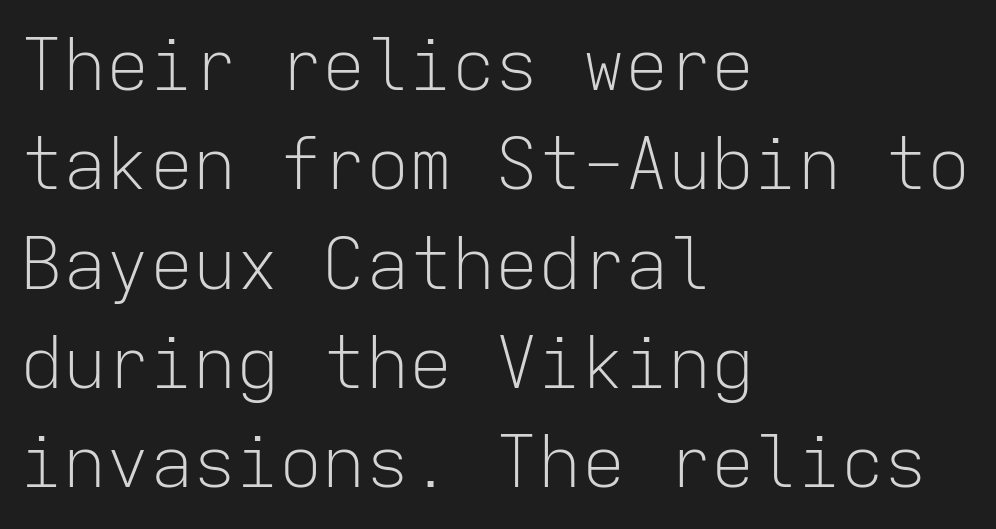
Tracking value appears to be zero — textbook default spacing. These lines sit exactly where default settings would place them. Compared with a typical body face, this is equally light or lighter still. Leftover space on each line is placed entirely after the last word. The designer went with a sans here, leaving each stem footless.
